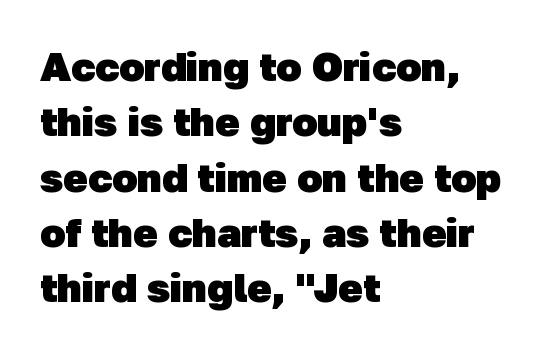
{"serif": "no", "bold": "yes", "weight": "heavy", "width": "normal", "stroke_contrast": "low", "x_height": "medium", "monospaced": "no", "underline": "no", "align": "left", "line_spacing": "normal", "line_spacing_ratio": 1.35, "letter_spacing": "normal", "letter_spacing_em": 0.0, "glyph_px": 41}
